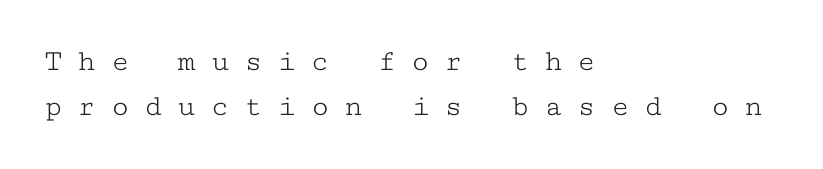
The image shows 31 px light, wide serif type, upright, monospaced; set left-aligned, normal line spacing (1.46x), unusually wide letter spacing (+0.47 em), not underlined; low stroke contrast and a medium x-height.
